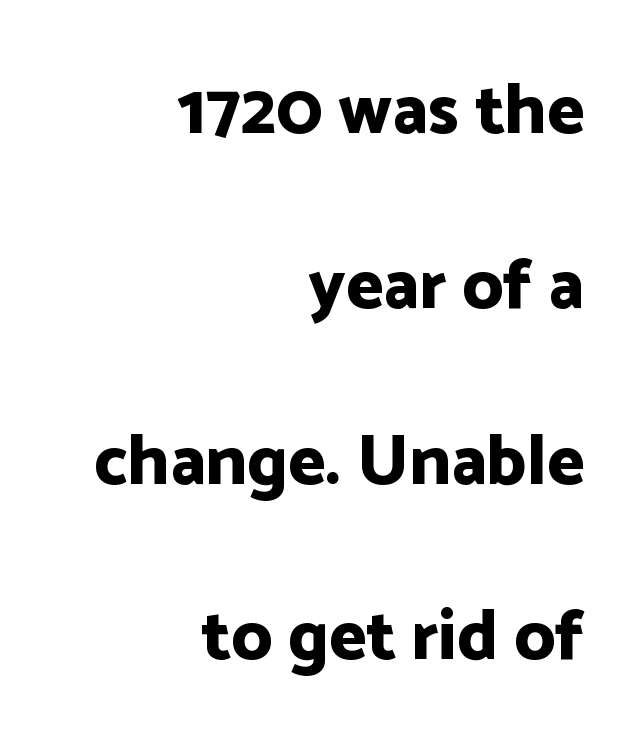
One-word summary of the alignment: right. Posture: upright roman. Chunky letters — that's bold for sure. Letters rest on an invisible, unmarked baseline. Serifs: no, the terminals of the letterforms are clean.
